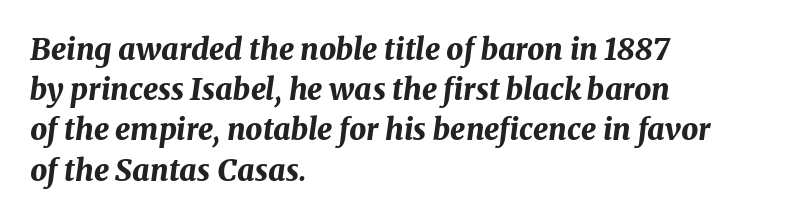
Q: Is the text bold? A: Yes.
Q: Is the text italic (slanted)? A: Yes, it leans right by about 8 degrees.
Q: Is the text underlined? A: No.
Q: How is the paragraph aligned? A: Left-aligned.
Q: Is the spacing between letters normal or unusually wide? A: Normal.
Q: Is the spacing between lines tight, normal or loose? A: Normal.
Q: Width (condensed, normal, or wide)? A: Normal.
Q: Stroke contrast? A: Medium.
Q: x-height? A: Medium.
Q: Monospaced? A: No.
